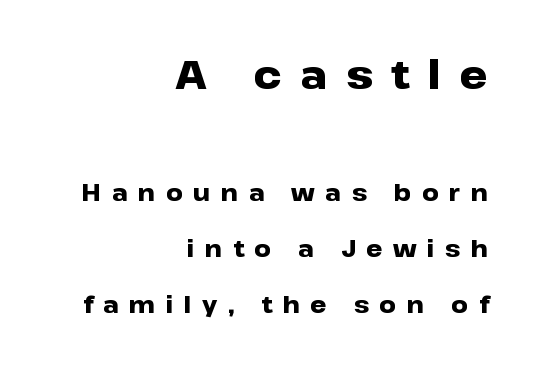
{"serif": "no", "italic": "no", "bold": "yes", "weight": "heavy", "width": "wide", "stroke_contrast": "low", "x_height": "medium", "monospaced": "no", "underline": "no", "align": "right", "line_spacing": "loose", "line_spacing_ratio": 2.44, "letter_spacing": "wide", "letter_spacing_em": 0.46, "larger_block": "first", "size_ratio": 1.74, "glyph_px": 40}
